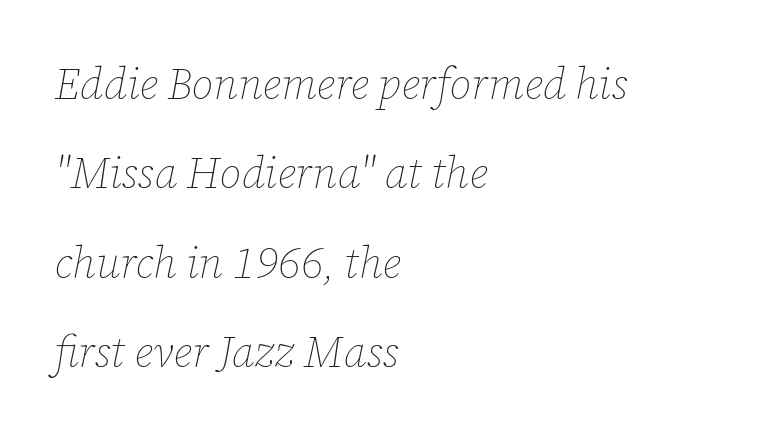
The image shows 43 px thin type, italic (leaning right); set left-aligned, loose line spacing (2.08x), normal letter spacing, not underlined; low stroke contrast and a medium x-height.
